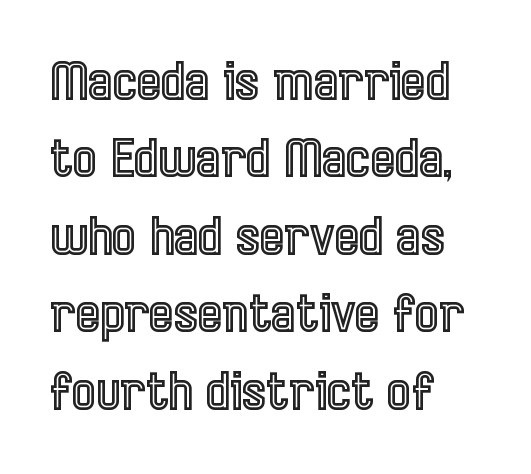
Style check: upright. The gaps between neighbouring characters are ordinary and unremarkable. Here the designer chose a conventional face with non-uniform glyph widths. Casual observation: everything's shoved over to the left.
